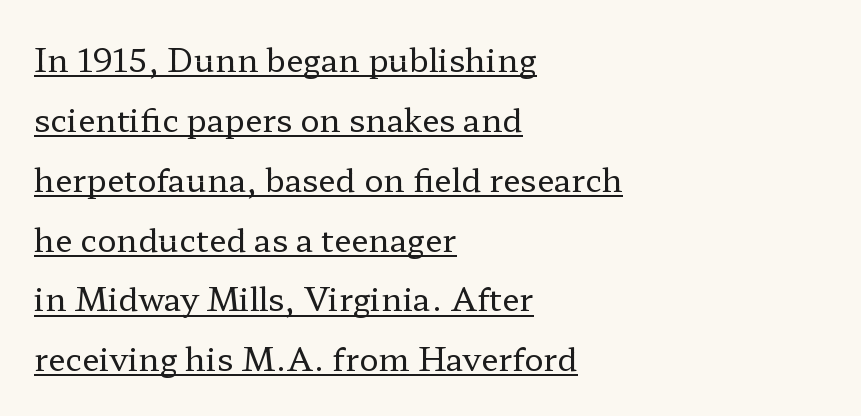
Q: Is the text bold? A: No.
Q: Is the text italic (slanted)? A: No, it is upright.
Q: Is the typeface a serif or a sans-serif typeface? A: Serif.
Q: Is the text underlined? A: Yes.
Q: How is the paragraph aligned? A: Left-aligned.
Q: Is the spacing between letters normal or unusually wide? A: Normal.
Q: Width (condensed, normal, or wide)? A: Wide.
Q: Stroke contrast? A: Low.
Q: x-height? A: Medium.
Q: Monospaced? A: No.
